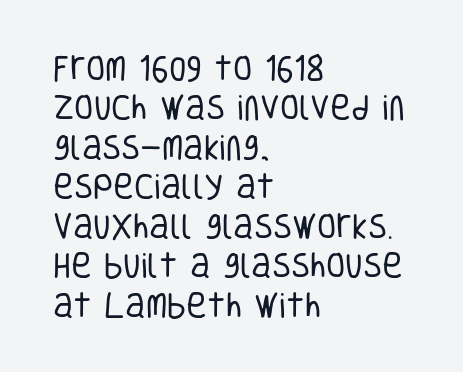
Q: Is the text bold? A: No.
Q: Is the text italic (slanted)? A: No, it is upright.
Q: Is the typeface a serif or a sans-serif typeface? A: Sans-serif.
Q: Is the text underlined? A: No.
Q: How is the paragraph aligned? A: Left-aligned.
Q: Is the spacing between letters normal or unusually wide? A: Normal.
Q: Is the spacing between lines tight, normal or loose? A: Normal.
Q: Width (condensed, normal, or wide)? A: Condensed.
Q: Stroke contrast? A: Low.
Q: x-height? A: Large.
Q: Monospaced? A: No.
